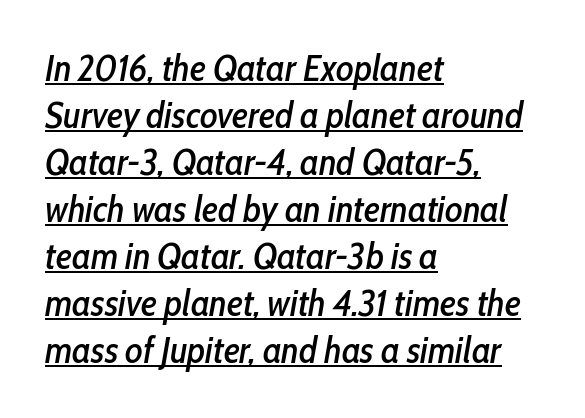
Q: Is the text italic (slanted)? A: Yes, it leans right by about 10 degrees.
Q: Is the text underlined? A: Yes.
Q: How is the paragraph aligned? A: Left-aligned.
Q: Is the spacing between letters normal or unusually wide? A: Normal.
Q: Is the spacing between lines tight, normal or loose? A: Normal.
Q: Width (condensed, normal, or wide)? A: Condensed.
Q: Stroke contrast? A: Low.
Q: x-height? A: Medium.
Q: Monospaced? A: No.
